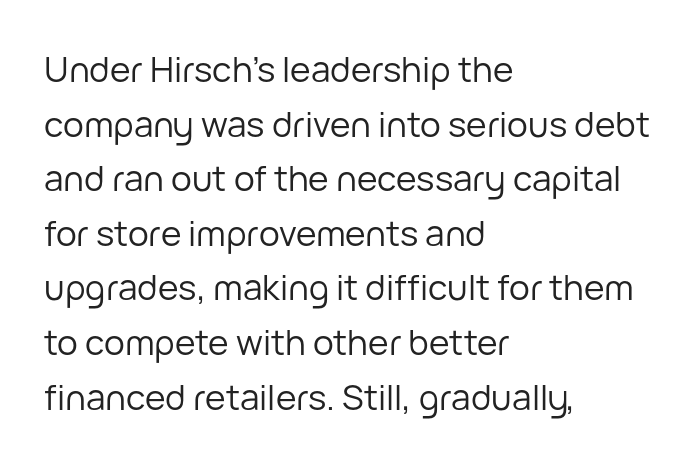
{"serif": "no", "italic": "no", "bold": "no", "weight": "regular", "width": "normal", "stroke_contrast": "low", "x_height": "medium", "monospaced": "no", "underline": "no", "align": "left", "line_spacing": "normal", "line_spacing_ratio": 1.56, "letter_spacing": "normal", "letter_spacing_em": 0.0, "glyph_px": 35}
